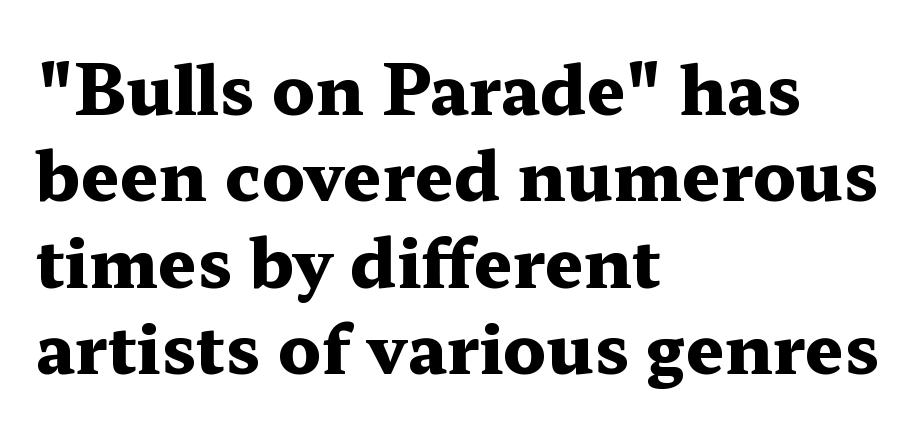
The image shows 68 px heavy, wide serif type, upright; set left-aligned, normal line spacing (1.27x), normal letter spacing, not underlined; medium stroke contrast and a medium x-height.
